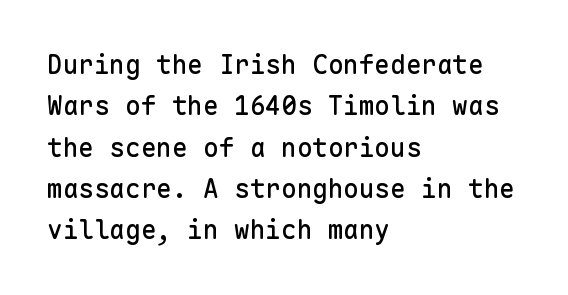
Honestly, there is no underline to notice here at all. Nothing unusual about the tracking: characters are spaced as the font intends. These lines stack with their left ends in a neat column. Posture: vertical. Normally led — the rows are evenly, conventionally spaced.
